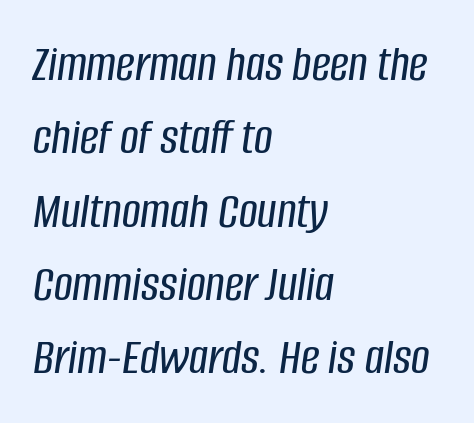
The image shows 52 px condensed type, italic (leaning right); set left-aligned, normal line spacing (1.41x), normal letter spacing, not underlined; low stroke contrast and a large x-height.
